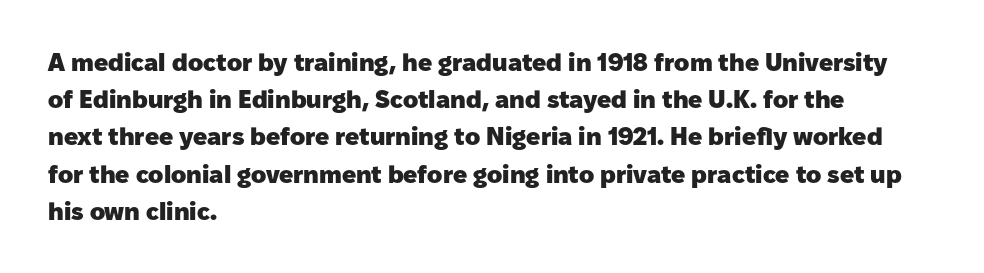
{"italic": "no", "bold": "yes", "underline": "no", "align": "left", "line_spacing": "normal", "line_spacing_ratio": 1.49, "letter_spacing": "normal", "letter_spacing_em": 0.0, "glyph_px": 25}
